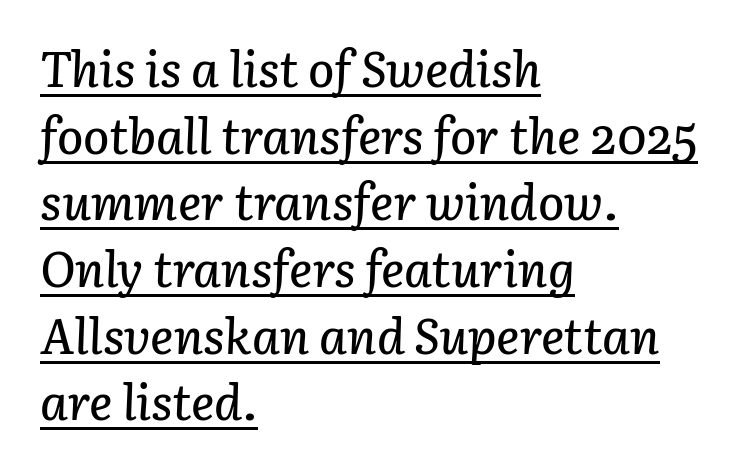
Quick note: italic. This sample has the flowing, uneven cadence of proportional lettering. The tracking reads as untouched default to a designer's eye. The text block is weighted toward the left margin, trailing off unevenly rightward. Compared with undecorated copy, this sample adds a rule below the words. Each new line begins a customary step beneath the previous one.
